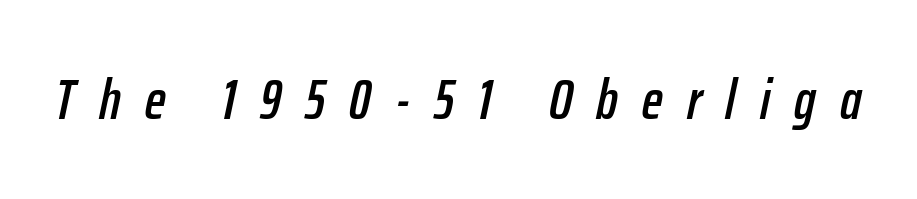
The image shows 56 px condensed type, italic (leaning right); set unusually wide letter spacing (+0.43 em), not underlined; low stroke contrast and a medium x-height.
